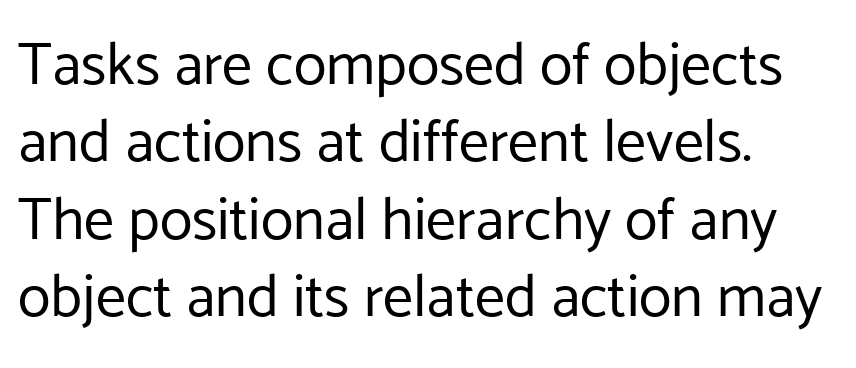
Q: Is the text bold? A: No.
Q: Is the text italic (slanted)? A: No, it is upright.
Q: Is the typeface a serif or a sans-serif typeface? A: Sans-serif.
Q: Is the text underlined? A: No.
Q: How is the paragraph aligned? A: Left-aligned.
Q: Is the spacing between letters normal or unusually wide? A: Normal.
Q: Is the spacing between lines tight, normal or loose? A: Normal.
Q: Width (condensed, normal, or wide)? A: Normal.
Q: Stroke contrast? A: Low.
Q: x-height? A: Medium.
Q: Monospaced? A: No.
